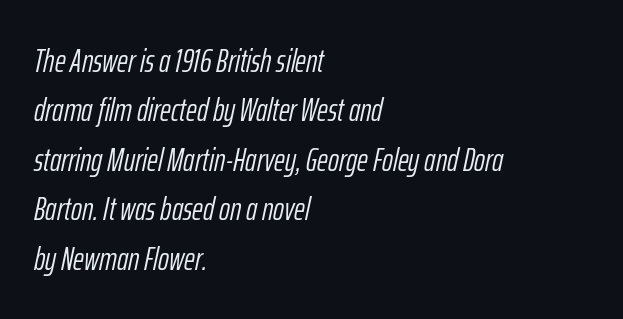
Slanted lettering throughout. Letter spacing: default. Typeset ragged right — the left edge is the straight one. Do the characters align in a grid? No, the font is proportional. Honestly, there is no underline to notice here at all. The line-height multiplier appears to be the usual default.
